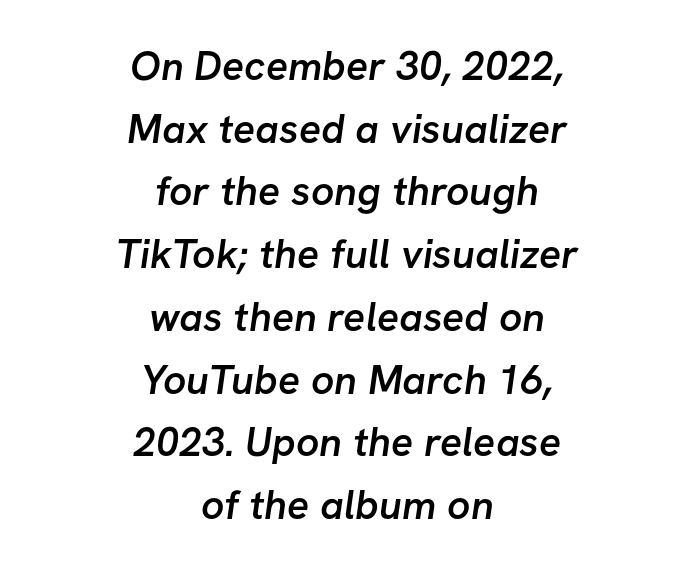
{"serif": "no", "bold": "semi", "weight": "semibold", "width": "normal", "stroke_contrast": "low", "x_height": "medium", "monospaced": "no", "underline": "no", "align": "center", "line_spacing": "normal", "line_spacing_ratio": 1.53, "letter_spacing": "normal", "letter_spacing_em": 0.0, "glyph_px": 41}
